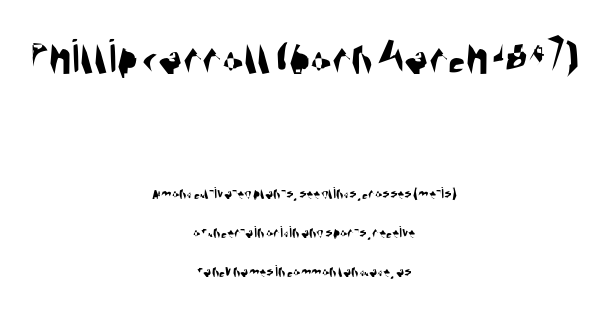
Q: Is the typeface a serif or a sans-serif typeface? A: Sans-serif.
Q: Is the text underlined? A: No.
Q: How is the paragraph aligned? A: Centered.
Q: Is the spacing between letters normal or unusually wide? A: Normal.
Q: Is the spacing between lines tight, normal or loose? A: Loose.
Q: Which block of text is set in a larger size, the first (top) or the second (bottom)? A: The first (top) one.
Q: Width (condensed, normal, or wide)? A: Condensed.
Q: Stroke contrast? A: Medium.
Q: x-height? A: Large.
Q: Monospaced? A: No.
